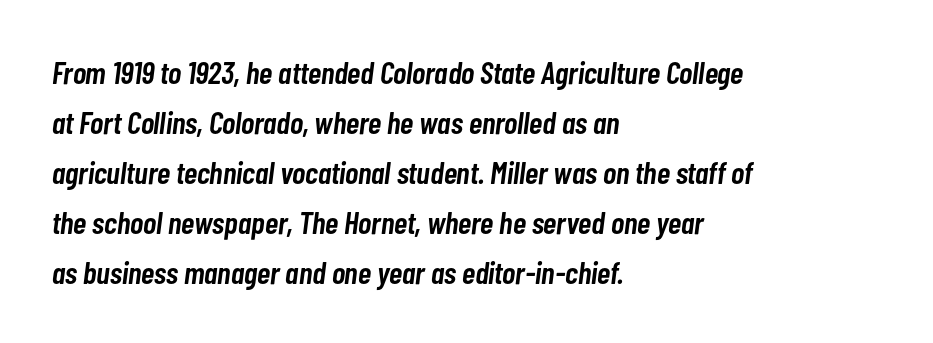
{"italic": "yes", "lean": "right", "slant_degrees": 7, "bold": "semi", "weight": "semibold", "width": "condensed", "stroke_contrast": "low", "x_height": "medium", "monospaced": "no", "underline": "no", "align": "left", "line_spacing": "normal", "line_spacing_ratio": 1.56, "letter_spacing": "normal", "letter_spacing_em": 0.0, "glyph_px": 32}
